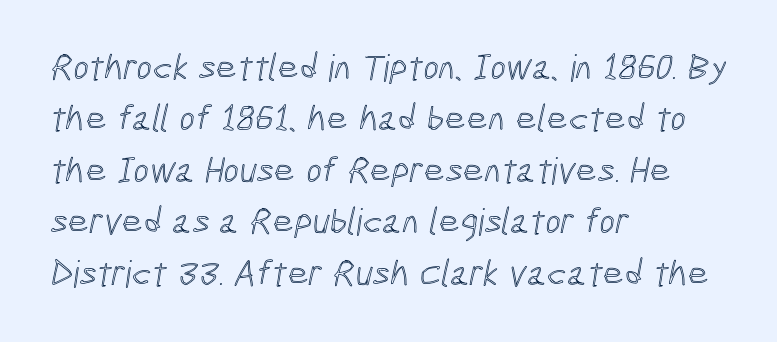
Leftover space on each line is placed entirely after the last word. Note the varied advance widths — an 'i' is clearly narrower than an 'm'. No extra tracking has been applied to these lines. Interline gaps are of average width in this sample.
